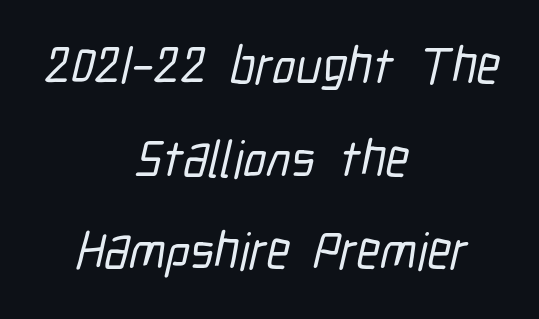
Looks like regular typesetting: each glyph gets only the width it needs. Descender tails drop into unmarked territory. Where is the straight margin? There isn't one; the lines are centered. Nothing sits at the stroke ends, so this counts as sans-serif. These lines keep a tight, regular rhythm from letter to letter.
